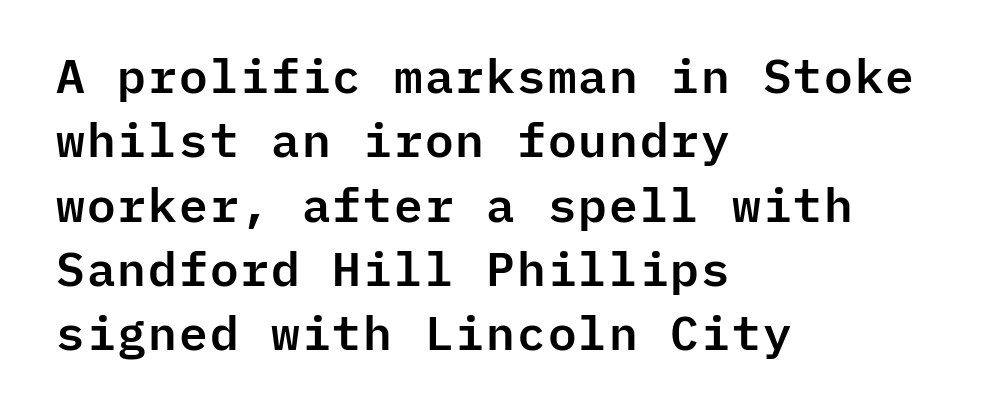
The leading is moderate, giving the passage an even texture. Line beginnings align vertically; line endings do not. A typesetter would call this monospace, since all characters share one set width. The passage shown is typeset with a sans-serif family.
